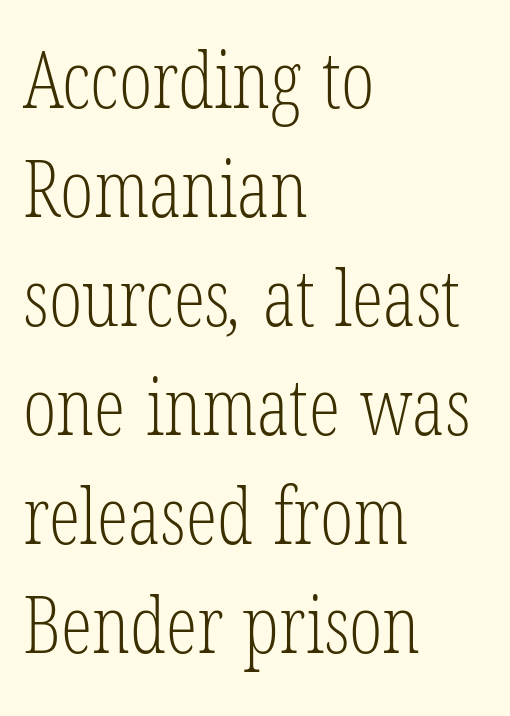
The compositor pushed each line to the left boundary. The letters carry serifs — small finishing strokes at the ends of their stems. This sample has the flowing, uneven cadence of proportional lettering. Evenly set lines give the paragraph a standard silhouette. Underline: absent.
